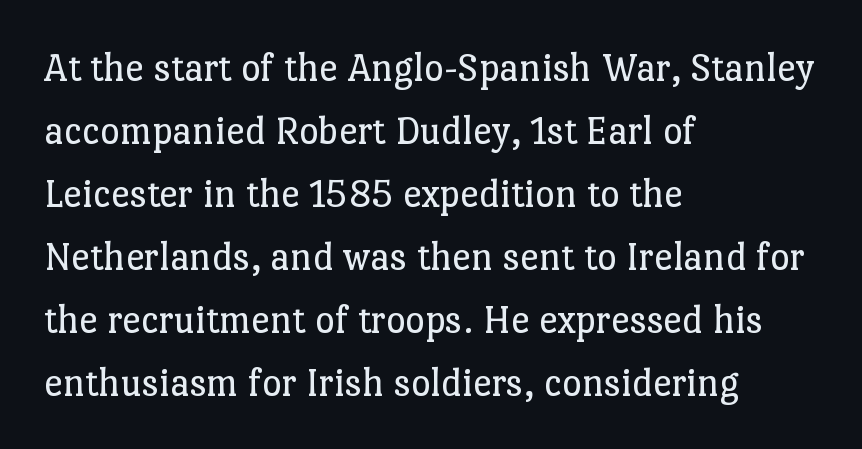
The image shows 42 px regular-weight serif type, upright; set left-aligned, normal line spacing (1.5x), normal letter spacing, not underlined; low stroke contrast and a medium x-height.
